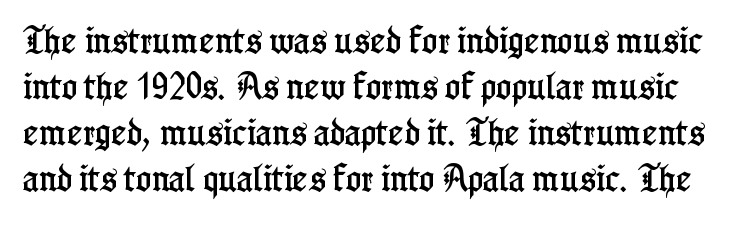
{"serif": "yes", "italic": "no", "width": "condensed", "stroke_contrast": "low", "x_height": "medium", "monospaced": "no", "underline": "no", "line_spacing": "normal", "line_spacing_ratio": 1.59, "letter_spacing": "normal", "letter_spacing_em": 0.0, "glyph_px": 29}
